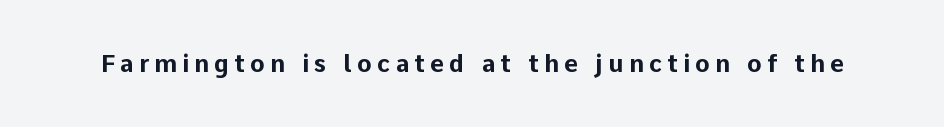
Q: Is the text bold? A: Yes.
Q: Is the text italic (slanted)? A: No, it is upright.
Q: Is the text underlined? A: No.
Q: Is the spacing between letters normal or unusually wide? A: Unusually wide.
